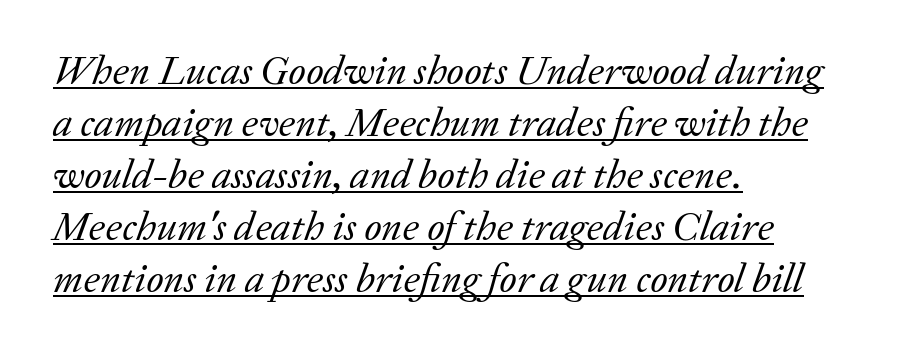
{"serif": "yes", "italic": "yes", "lean": "right", "slant_degrees": 20, "bold": "no", "weight": "regular", "width": "normal", "stroke_contrast": "low", "x_height": "medium", "monospaced": "no", "underline": "yes", "align": "left", "line_spacing": "normal", "line_spacing_ratio": 1.27, "letter_spacing": "normal", "letter_spacing_em": 0.0, "glyph_px": 41}
